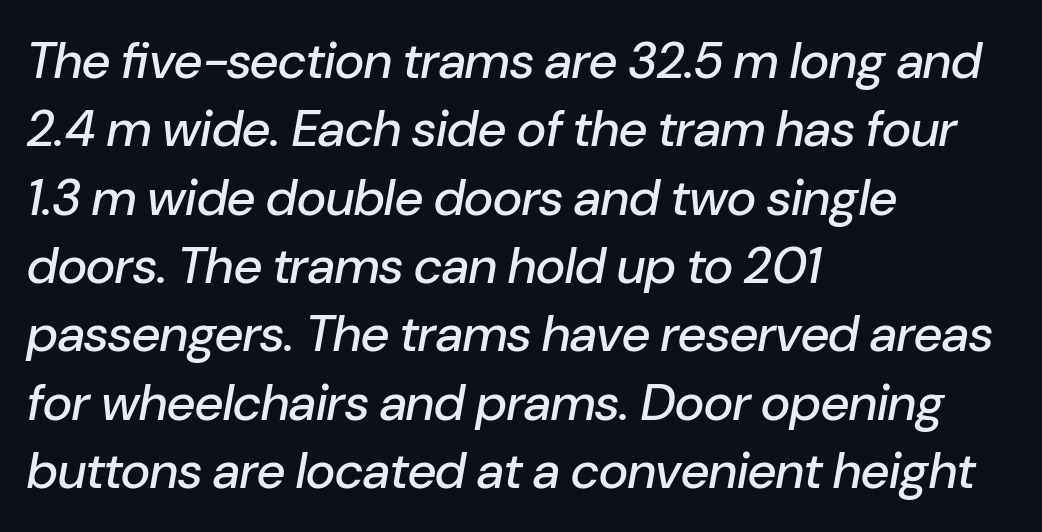
{"italic": "yes", "lean": "right", "slant_degrees": 10, "width": "normal", "stroke_contrast": "low", "x_height": "medium", "monospaced": "no", "underline": "no", "align": "left", "line_spacing": "normal", "line_spacing_ratio": 1.34, "letter_spacing": "normal", "letter_spacing_em": 0.0, "glyph_px": 51}
